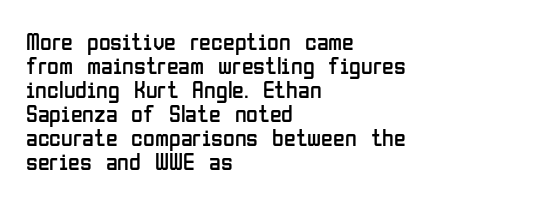
Spacing between characters is what you'd get straight out of the box. Think standard paragraph weight, or any step lighter than that. Where is the straight margin? On the left. Do the letters lean? They stand straight. One glance says dense: line gaps are narrower than usual. The foot of each line stays bare and open.
